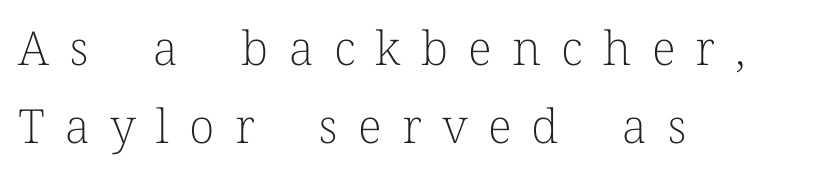
A clean baseline with only descenders dipping below it. A typesetter would call this proportional, since set widths differ per character. The font is comparable to plain body text, perhaps lighter. These lines have a slow, spaced-out rhythm from letter to letter. Serifs: yes, visible at the terminals of the letterforms.
